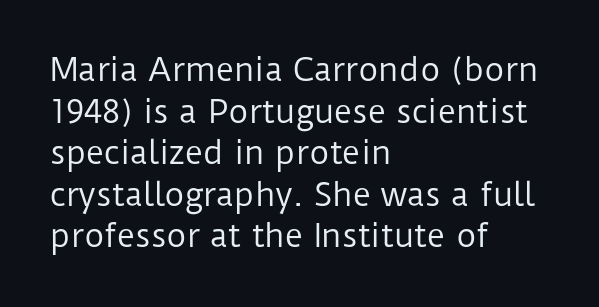
The image shows 31 px regular-weight sans-serif type, upright; set left-aligned, normal line spacing (1.34x), normal letter spacing, not underlined; low stroke contrast and a medium x-height.
